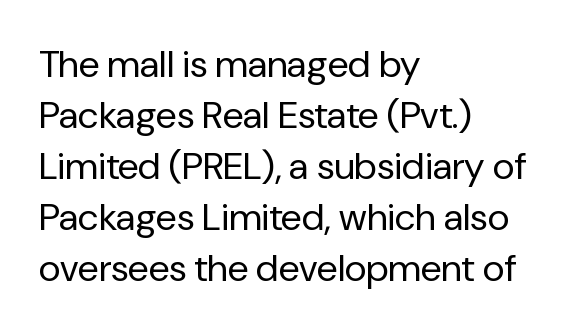
Q: Is the text bold? A: No.
Q: Is the text italic (slanted)? A: No, it is upright.
Q: Is the typeface a serif or a sans-serif typeface? A: Sans-serif.
Q: Is the text underlined? A: No.
Q: How is the paragraph aligned? A: Left-aligned.
Q: Is the spacing between letters normal or unusually wide? A: Normal.
Q: Is the spacing between lines tight, normal or loose? A: Normal.
Q: Width (condensed, normal, or wide)? A: Normal.
Q: Stroke contrast? A: Low.
Q: x-height? A: Medium.
Q: Monospaced? A: No.
